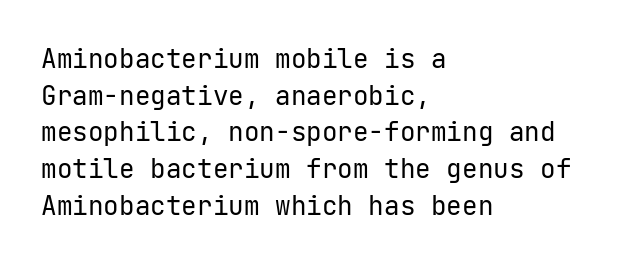
{"italic": "no", "bold": "no", "underline": "no", "align": "left", "line_spacing": "normal", "line_spacing_ratio": 1.41, "letter_spacing": "normal", "letter_spacing_em": 0.0, "glyph_px": 26}
